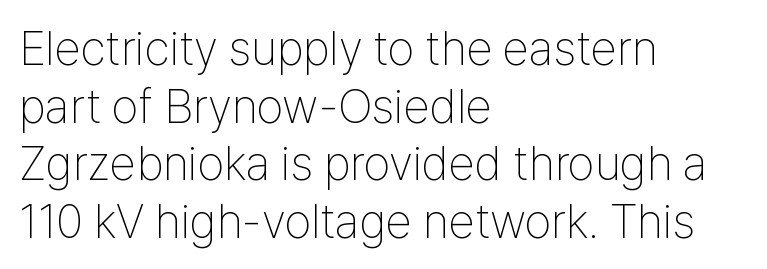
Q: Is the text bold? A: No.
Q: Is the text italic (slanted)? A: No, it is upright.
Q: Is the typeface a serif or a sans-serif typeface? A: Sans-serif.
Q: Is the text underlined? A: No.
Q: How is the paragraph aligned? A: Left-aligned.
Q: Is the spacing between letters normal or unusually wide? A: Normal.
Q: Width (condensed, normal, or wide)? A: Condensed.
Q: Stroke contrast? A: Low.
Q: x-height? A: Medium.
Q: Monospaced? A: No.
